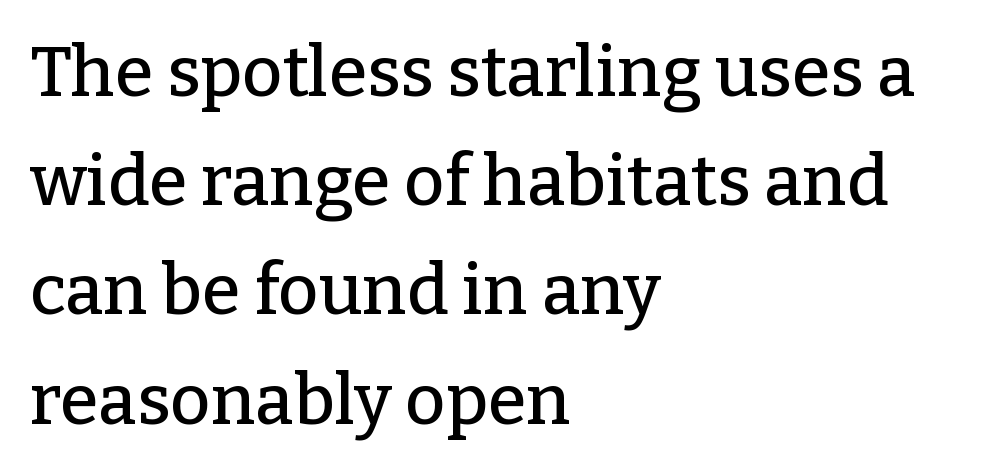
The text was rendered using a seriffed face with decorative stroke endings. Inter-character spacing is left at the font's built-in metrics. Here the designer chose a conventional face with non-uniform glyph widths. Line spacing here is normal.
